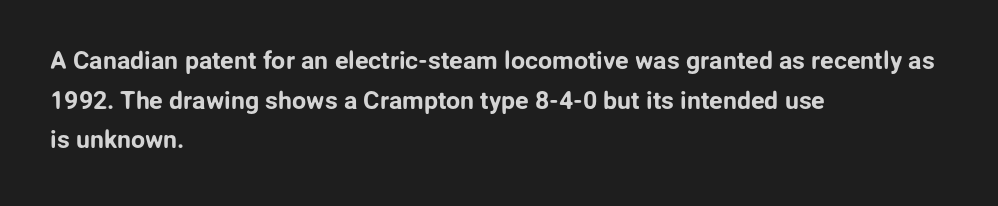
The image shows 25 px text type, upright; set left-aligned, normal line spacing (1.59x), normal letter spacing, not underlined.
